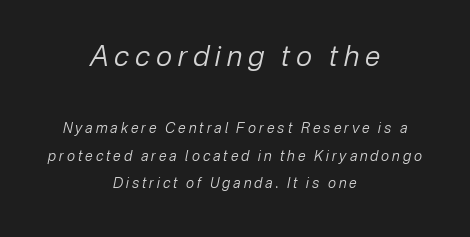
The image shows 28 px regular-weight type, italic (leaning right); set centered, loose line spacing (1.98x), unusually wide letter spacing (+0.21 em), not underlined; the first (top) block is 2.0x larger; low stroke contrast and a medium x-height.
